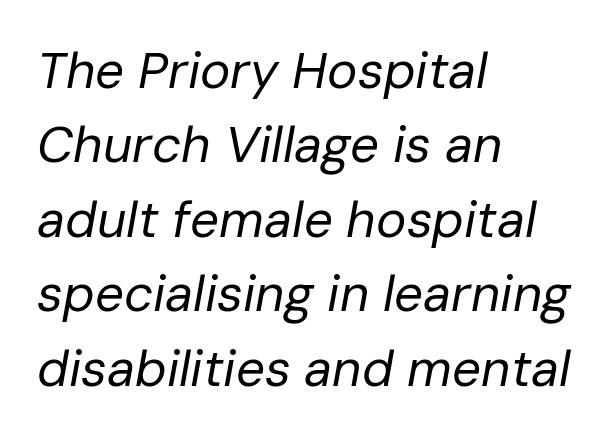
Q: Is the text bold? A: No.
Q: Is the text italic (slanted)? A: Yes, it leans right by about 10 degrees.
Q: Is the text underlined? A: No.
Q: How is the paragraph aligned? A: Left-aligned.
Q: Is the spacing between letters normal or unusually wide? A: Normal.
Q: Is the spacing between lines tight, normal or loose? A: Normal.
Q: Width (condensed, normal, or wide)? A: Normal.
Q: Stroke contrast? A: Low.
Q: x-height? A: Medium.
Q: Monospaced? A: No.
